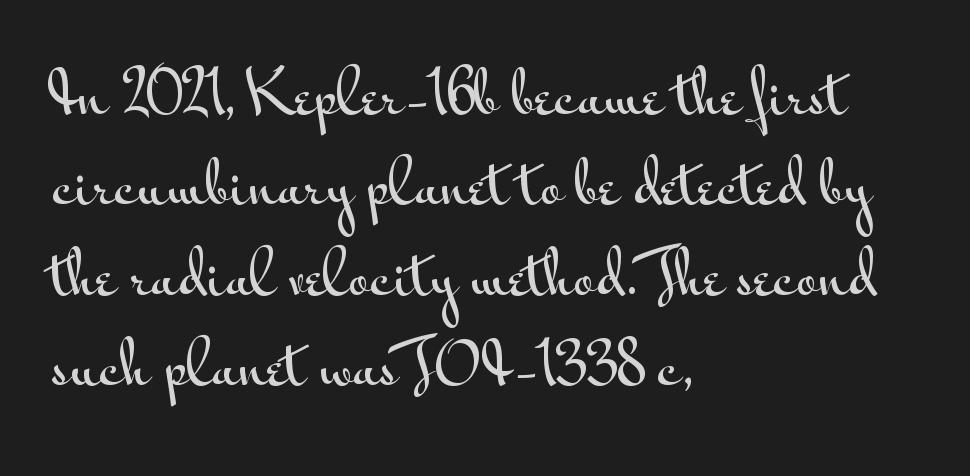
{"serif": "no", "width": "wide", "stroke_contrast": "medium", "x_height": "small", "monospaced": "no", "underline": "no", "align": "left", "line_spacing": "normal", "line_spacing_ratio": 1.56, "letter_spacing": "normal", "letter_spacing_em": 0.0, "glyph_px": 58}
